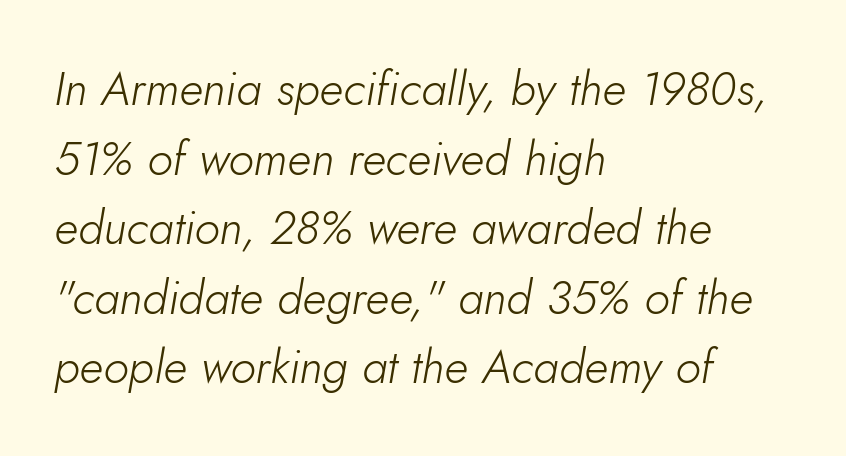
Q: Is the text bold? A: No.
Q: Is the text italic (slanted)? A: Yes, it leans right by about 10 degrees.
Q: Is the text underlined? A: No.
Q: How is the paragraph aligned? A: Left-aligned.
Q: Is the spacing between letters normal or unusually wide? A: Normal.
Q: Is the spacing between lines tight, normal or loose? A: Normal.
Q: Width (condensed, normal, or wide)? A: Normal.
Q: Stroke contrast? A: Low.
Q: x-height? A: Small.
Q: Monospaced? A: No.
